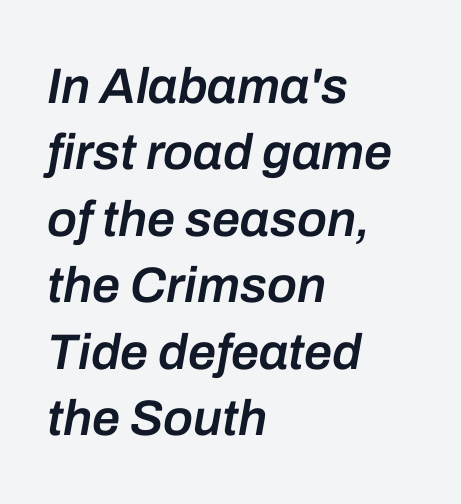
{"italic": "yes", "lean": "right", "slant_degrees": 10, "bold": "semi", "weight": "semibold", "width": "normal", "stroke_contrast": "low", "x_height": "medium", "monospaced": "no", "underline": "no", "align": "left", "line_spacing": "normal", "line_spacing_ratio": 1.33, "letter_spacing": "normal", "letter_spacing_em": 0.0, "glyph_px": 50}
